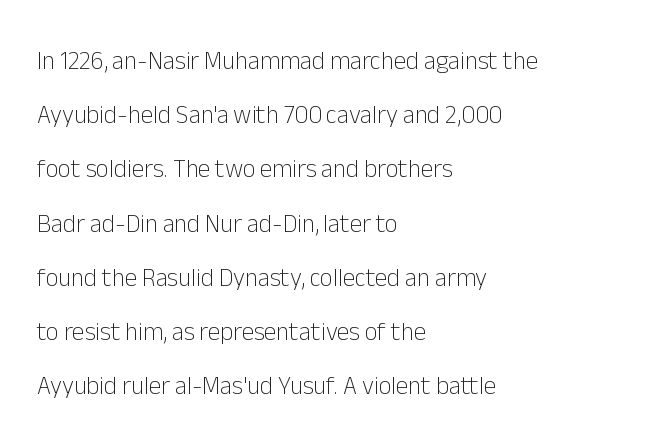
Typeset ragged right — the left edge is the straight one. This block would shrink considerably if given ordinary leading; it's expanded now. A bare baseline throughout the passage. The font sits on the lighter half of the weight spectrum, regular included. Posture: straight, roman, zero tilt. The letterforms sit shoulder to shoulder at normal distance.
